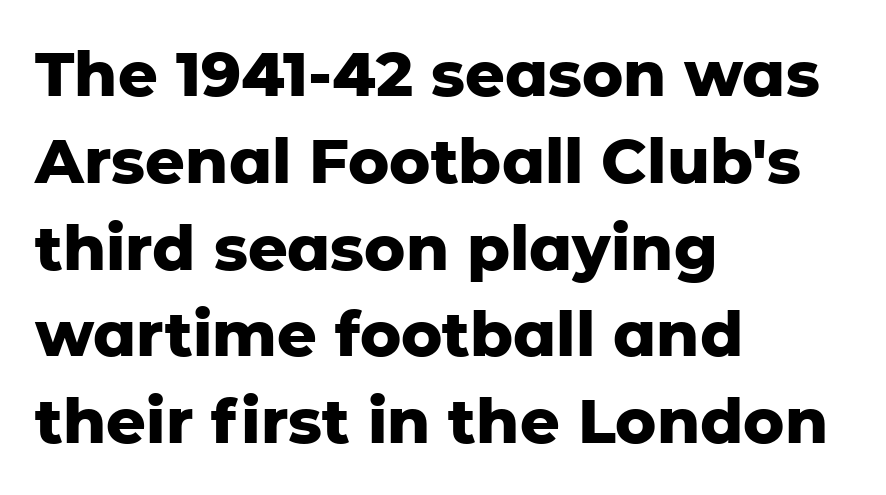
{"serif": "no", "italic": "no", "bold": "yes", "weight": "heavy", "width": "normal", "stroke_contrast": "low", "x_height": "medium", "monospaced": "no", "underline": "no", "align": "left", "line_spacing": "normal", "line_spacing_ratio": 1.4, "letter_spacing": "normal", "letter_spacing_em": 0.0, "glyph_px": 62}
